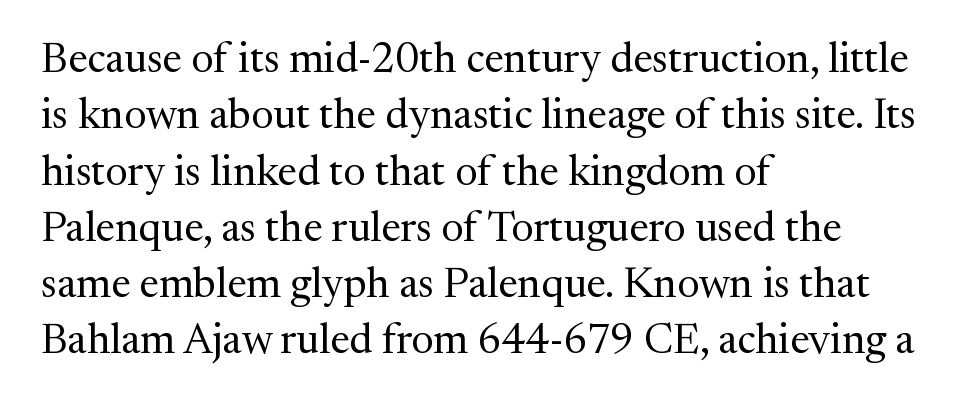
The image shows 42 px regular-weight serif type, upright; set left-aligned, normal line spacing (1.34x), normal letter spacing, not underlined; medium stroke contrast and a medium x-height.
